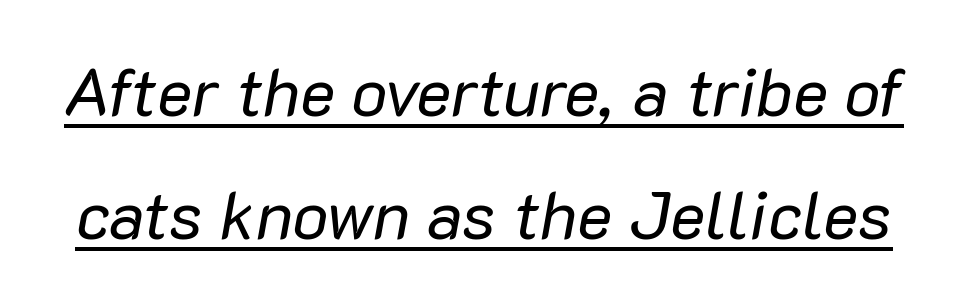
Q: Is the text bold? A: No.
Q: Is the text italic (slanted)? A: Yes, it leans right by about 10 degrees.
Q: Is the text underlined? A: Yes.
Q: Is the spacing between letters normal or unusually wide? A: Normal.
Q: Width (condensed, normal, or wide)? A: Normal.
Q: Stroke contrast? A: Low.
Q: x-height? A: Medium.
Q: Monospaced? A: No.
